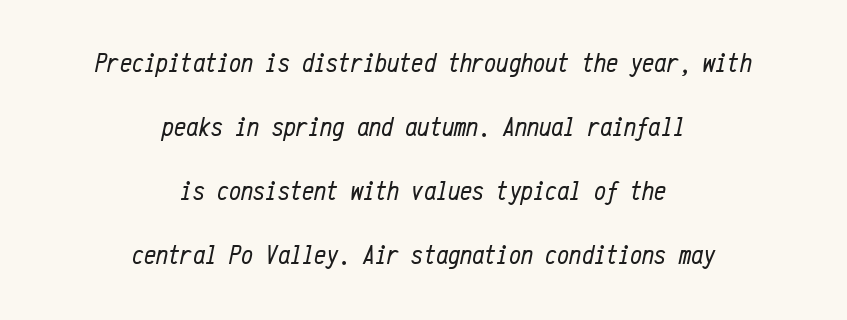
{"italic": "yes", "lean": "right", "slant_degrees": 12, "bold": "no", "underline": "no", "align": "center", "line_spacing": "loose", "line_spacing_ratio": 2.37, "letter_spacing": "normal", "letter_spacing_em": 0.0, "glyph_px": 27}
